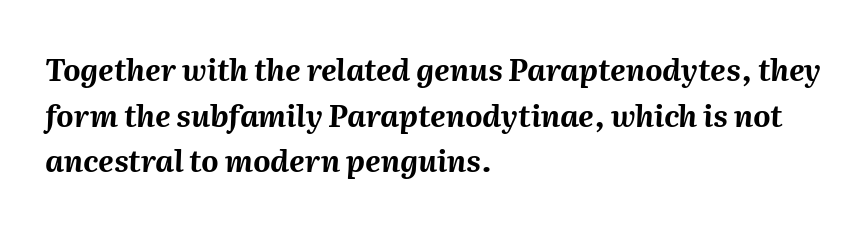
Do the characters align in a grid? No, the font is proportional. Plenty of ink on the page — the face is bold. Type without underlining. These lines are set flush left with a ragged right edge. Is the letter spacing exaggerated? No — it looks like the ordinary default.
